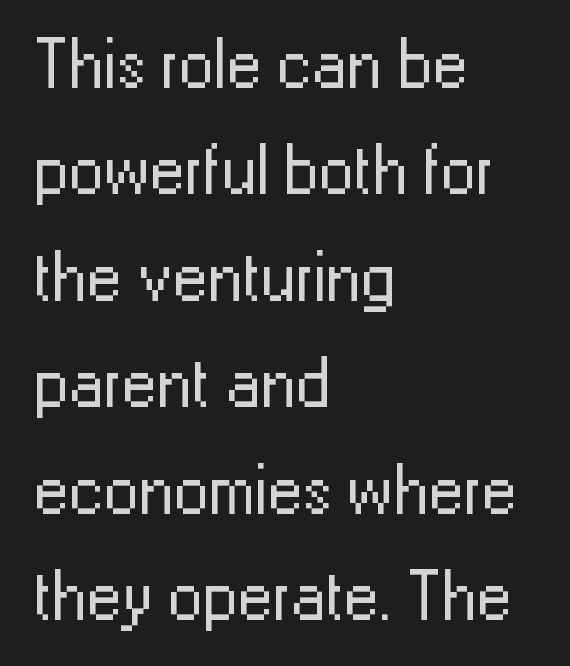
Q: Is the text bold? A: No.
Q: Is the text italic (slanted)? A: No, it is upright.
Q: Is the typeface a serif or a sans-serif typeface? A: Sans-serif.
Q: Is the text underlined? A: No.
Q: How is the paragraph aligned? A: Left-aligned.
Q: Is the spacing between letters normal or unusually wide? A: Normal.
Q: Is the spacing between lines tight, normal or loose? A: Normal.
Q: Width (condensed, normal, or wide)? A: Normal.
Q: Stroke contrast? A: Low.
Q: x-height? A: Medium.
Q: Monospaced? A: No.
